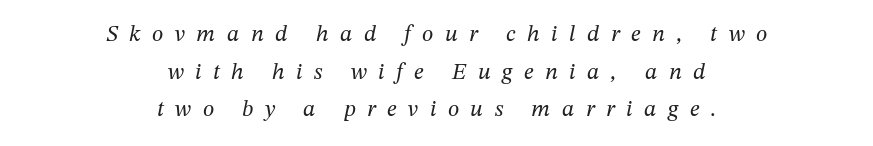
{"italic": "yes", "lean": "right", "slant_degrees": 12, "bold": "no", "underline": "no", "align": "center", "line_spacing": "normal", "line_spacing_ratio": 1.64, "letter_spacing": "wide", "letter_spacing_em": 0.5, "glyph_px": 23}
